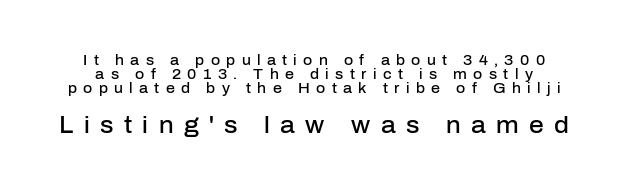
Summary of weight: moderately heavy, a semibold. One glance says dense: line gaps are narrower than usual. Beneath every word, the page is bare. Which of the two is more prominent by size? The second, at the bottom.
